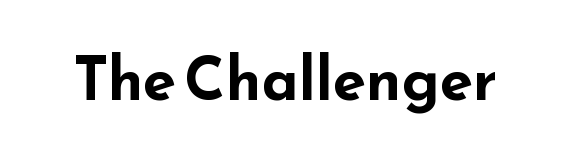
Type style note: lacks serifs. Each row of text sits above clean, open space. You'd pick this weight for a headline — it's a proper bold. Designer's note — italics off, roman on. No extra tracking has been applied to these lines. The face used here is proportionally spaced, like ordinary book or web type.
